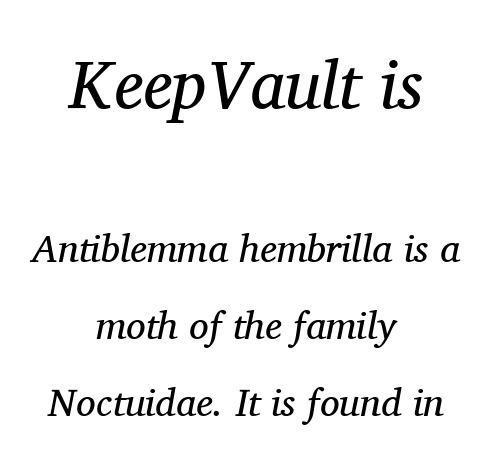
{"serif": "yes", "italic": "yes", "lean": "right", "slant_degrees": 11, "bold": "no", "weight": "regular", "width": "normal", "stroke_contrast": "medium", "x_height": "medium", "monospaced": "no", "underline": "no", "align": "center", "line_spacing": "loose", "line_spacing_ratio": 1.98, "letter_spacing": "normal", "letter_spacing_em": 0.0, "larger_block": "first", "size_ratio": 1.74, "glyph_px": 68}
